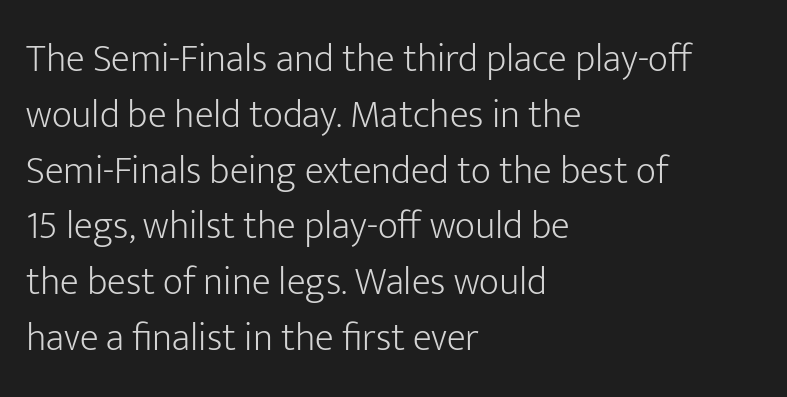
Q: Is the text bold? A: No.
Q: Is the text italic (slanted)? A: No, it is upright.
Q: Is the typeface a serif or a sans-serif typeface? A: Sans-serif.
Q: Is the text underlined? A: No.
Q: How is the paragraph aligned? A: Left-aligned.
Q: Is the spacing between letters normal or unusually wide? A: Normal.
Q: Is the spacing between lines tight, normal or loose? A: Normal.
Q: Width (condensed, normal, or wide)? A: Normal.
Q: Stroke contrast? A: Low.
Q: x-height? A: Medium.
Q: Monospaced? A: No.
